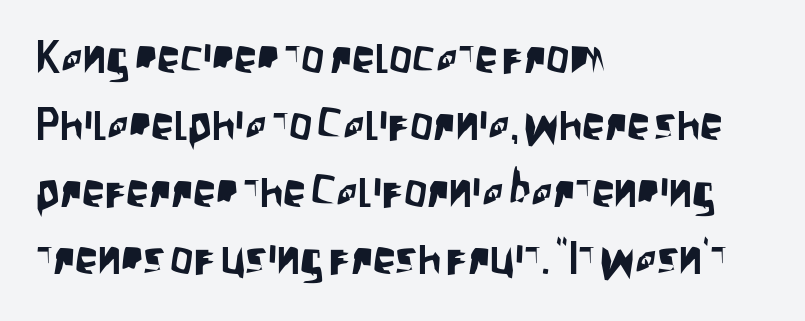
The image shows 46 px condensed sans-serif type, upright; set left-aligned, normal line spacing (1.46x), normal letter spacing, not underlined; low stroke contrast and a large x-height.
